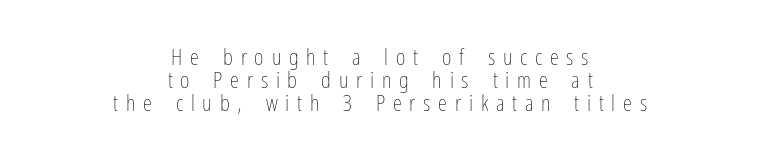
Does the lettering tilt? It doesn't — this is upright. The space directly below the letters is spotless. Compared with a typical body face, this is equally light or lighter still. Neither beginnings nor endings align; midpoints do.
